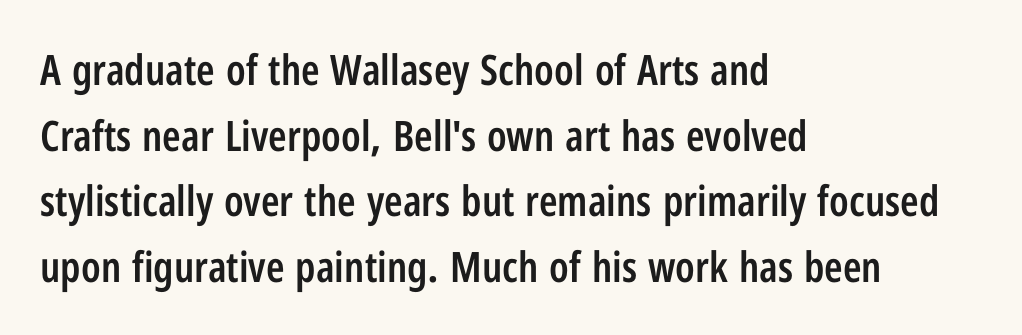
{"serif": "no", "italic": "no", "bold": "semi", "weight": "semibold", "width": "condensed", "stroke_contrast": "low", "x_height": "medium", "monospaced": "no", "underline": "no", "align": "left", "line_spacing": "normal", "line_spacing_ratio": 1.56, "letter_spacing": "normal", "letter_spacing_em": 0.0, "glyph_px": 42}
